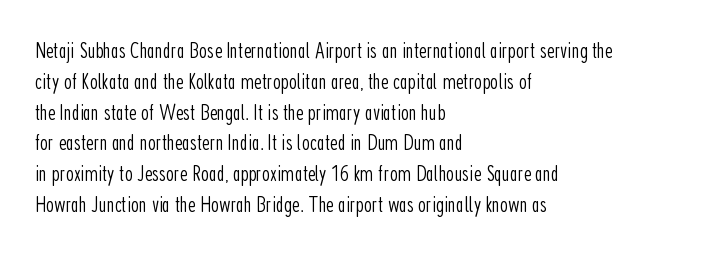
Descenders are the only things crossing below the line. The font sits on the lighter half of the weight spectrum, regular included. Does the copy run flush right? No — it runs flush left. Vertically, the passage feels balanced, rows spaced as you'd expect.
